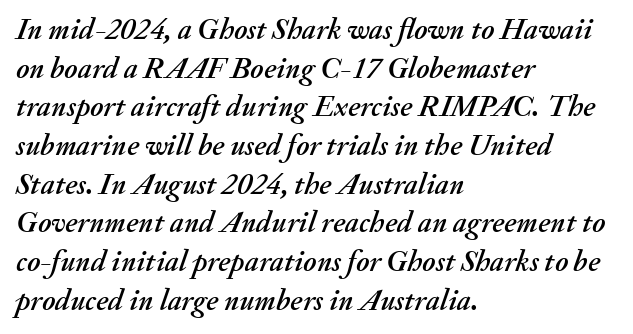
{"italic": "yes", "lean": "right", "slant_degrees": 20, "width": "normal", "stroke_contrast": "medium", "x_height": "small", "monospaced": "no", "underline": "no", "align": "left", "line_spacing": "normal", "line_spacing_ratio": 1.29, "letter_spacing": "normal", "letter_spacing_em": 0.0, "glyph_px": 30}
